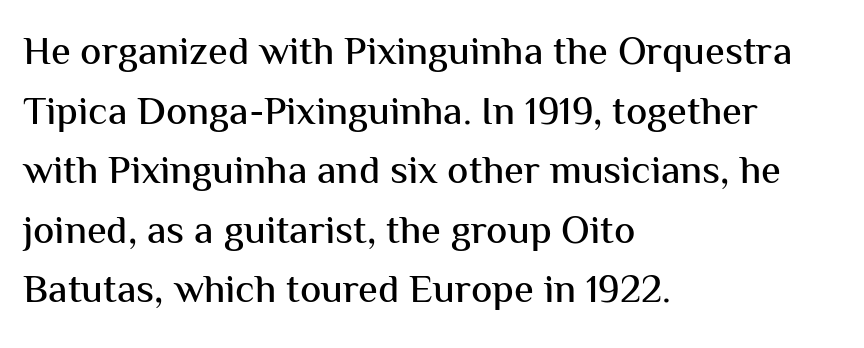
Q: Is the text italic (slanted)? A: No, it is upright.
Q: Is the typeface a serif or a sans-serif typeface? A: Sans-serif.
Q: Is the text underlined? A: No.
Q: How is the paragraph aligned? A: Left-aligned.
Q: Is the spacing between letters normal or unusually wide? A: Normal.
Q: Is the spacing between lines tight, normal or loose? A: Normal.
Q: Width (condensed, normal, or wide)? A: Normal.
Q: Stroke contrast? A: Medium.
Q: x-height? A: Medium.
Q: Monospaced? A: No.
